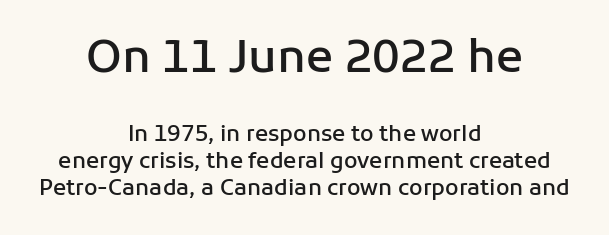
{"serif": "no", "italic": "no", "bold": "semi", "weight": "semibold", "width": "normal", "stroke_contrast": "low", "x_height": "medium", "monospaced": "no", "underline": "no", "align": "center", "line_spacing_ratio": 1.21, "letter_spacing": "normal", "letter_spacing_em": 0.0, "larger_block": "first", "size_ratio": 2.05, "glyph_px": 45}
